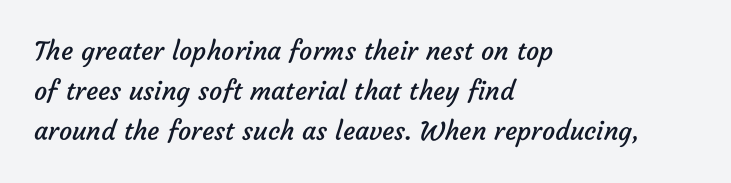
Compared with typical body copy, the letter spacing here is the same. Any mark beneath the type? The region is blank. The characters are drawn with everyday or finer stroke widths. Left-aligned paragraph, ragged on the right. Whoever set this chose a conventional vertical rhythm.
